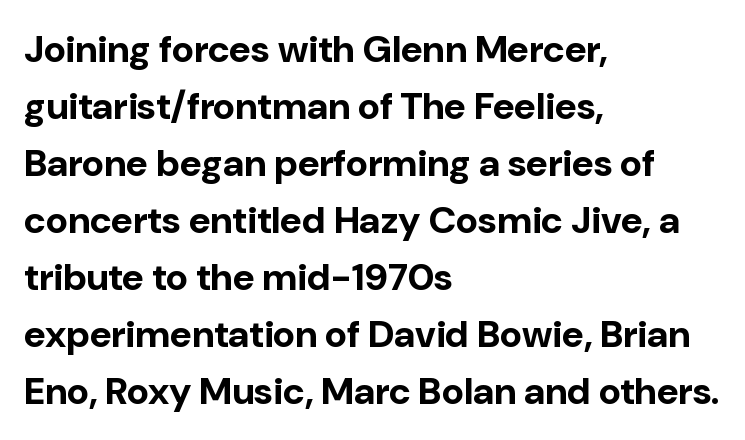
Q: Is the text bold? A: Yes.
Q: Is the text italic (slanted)? A: No, it is upright.
Q: Is the typeface a serif or a sans-serif typeface? A: Sans-serif.
Q: Is the text underlined? A: No.
Q: How is the paragraph aligned? A: Left-aligned.
Q: Is the spacing between letters normal or unusually wide? A: Normal.
Q: Is the spacing between lines tight, normal or loose? A: Normal.
Q: Width (condensed, normal, or wide)? A: Normal.
Q: Stroke contrast? A: Low.
Q: x-height? A: Medium.
Q: Monospaced? A: No.
